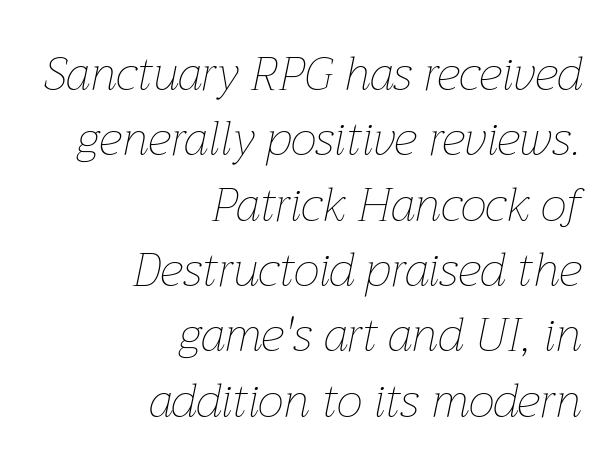
Q: Is the text bold? A: No.
Q: Is the text italic (slanted)? A: Yes, it leans right by about 12 degrees.
Q: Is the text underlined? A: No.
Q: How is the paragraph aligned? A: Right-aligned.
Q: Is the spacing between letters normal or unusually wide? A: Normal.
Q: Is the spacing between lines tight, normal or loose? A: Normal.
Q: Width (condensed, normal, or wide)? A: Normal.
Q: Stroke contrast? A: Low.
Q: x-height? A: Medium.
Q: Monospaced? A: No.
